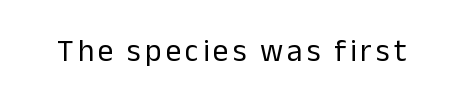
The type family on display is of the sans-serif kind. The string is rendered with underlining switched off. Varying glyph widths throughout — classic text-font behaviour. The cut favours lightness, reaching ordinary text weight at its darkest.
